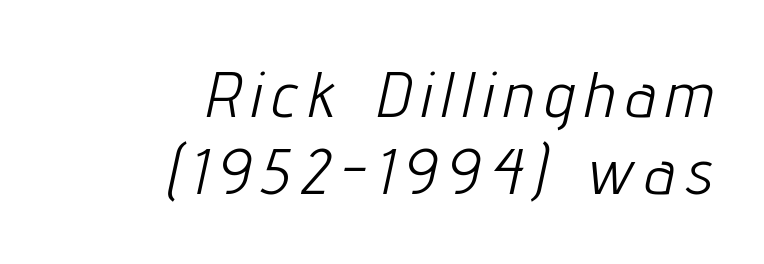
Q: Is the text bold? A: No.
Q: Is the text italic (slanted)? A: Yes, it leans right by about 12 degrees.
Q: Is the text underlined? A: No.
Q: How is the paragraph aligned? A: Right-aligned.
Q: Width (condensed, normal, or wide)? A: Condensed.
Q: Stroke contrast? A: Low.
Q: x-height? A: Medium.
Q: Monospaced? A: No.
